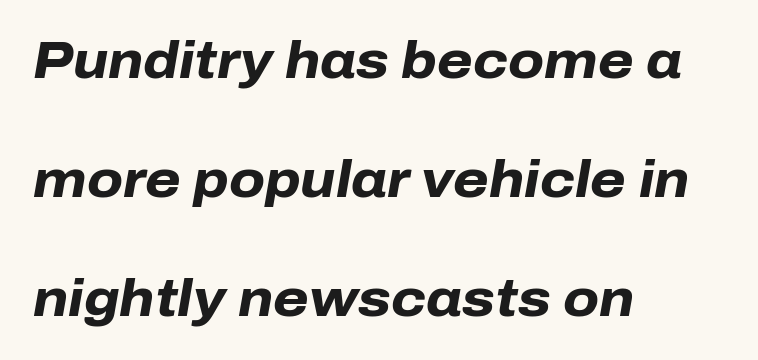
These lines keep a tight, regular rhythm from letter to letter. You could fit nearly another row in the gap between these rows. Check under the words: just untouched page. Designer's note — italics engaged. These lines stack with their left ends in a neat column. Is this a fixed-width face? No — the glyphs have proportional, varying widths.
